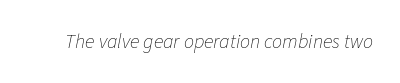
Q: Is the text bold? A: No.
Q: Is the text italic (slanted)? A: Yes, it leans right by about 11 degrees.
Q: Is the text underlined? A: No.
Q: Is the spacing between letters normal or unusually wide? A: Normal.
